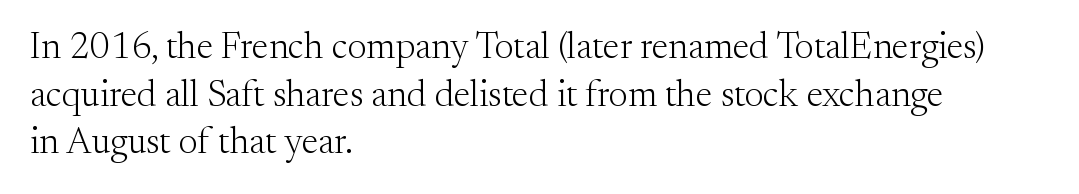
{"serif": "yes", "italic": "no", "bold": "no", "weight": "light", "width": "normal", "stroke_contrast": "medium", "x_height": "small", "monospaced": "no", "underline": "no", "align": "left", "line_spacing": "normal", "line_spacing_ratio": 1.29, "letter_spacing": "normal", "letter_spacing_em": 0.0, "glyph_px": 37}
